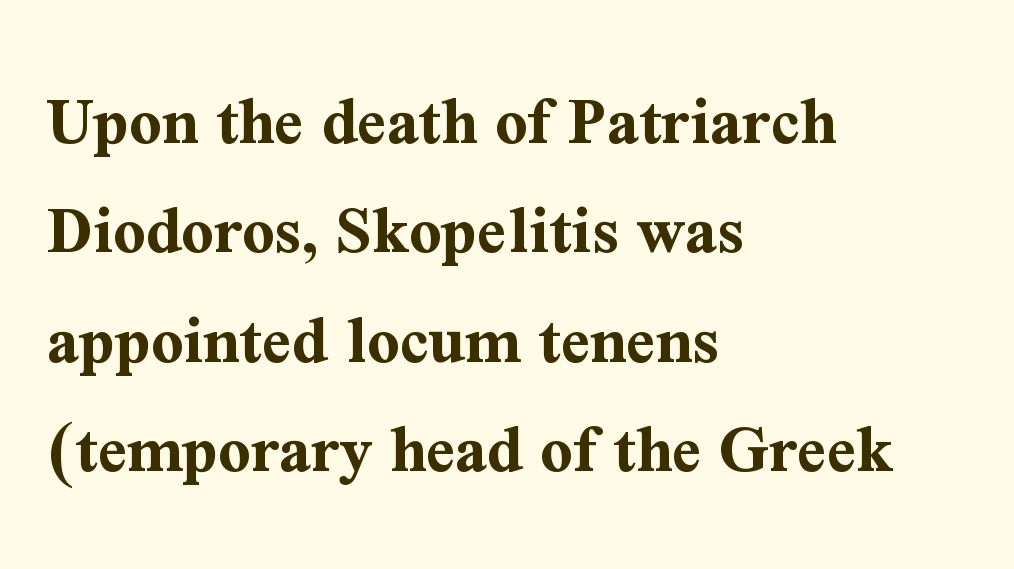
{"serif": "yes", "italic": "no", "bold": "yes", "weight": "bold", "width": "normal", "stroke_contrast": "medium", "x_height": "medium", "monospaced": "no", "underline": "no", "align": "left", "line_spacing": "normal", "line_spacing_ratio": 1.54, "letter_spacing": "normal", "letter_spacing_em": 0.0, "glyph_px": 71}
